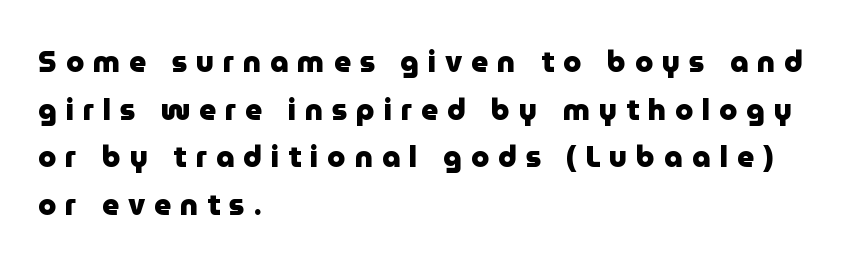
Q: Is the text bold? A: Yes.
Q: Is the text italic (slanted)? A: No, it is upright.
Q: Is the typeface a serif or a sans-serif typeface? A: Sans-serif.
Q: Is the text underlined? A: No.
Q: How is the paragraph aligned? A: Left-aligned.
Q: Is the spacing between letters normal or unusually wide? A: Unusually wide.
Q: Is the spacing between lines tight, normal or loose? A: Normal.
Q: Width (condensed, normal, or wide)? A: Normal.
Q: Stroke contrast? A: Low.
Q: x-height? A: Medium.
Q: Monospaced? A: No.
